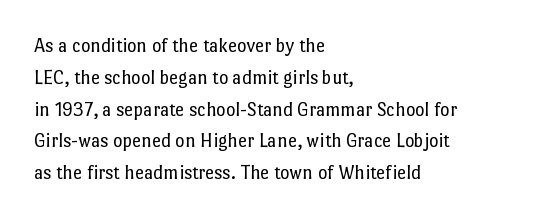
Q: Is the text bold? A: No.
Q: Is the text italic (slanted)? A: No, it is upright.
Q: Is the text underlined? A: No.
Q: How is the paragraph aligned? A: Left-aligned.
Q: Is the spacing between letters normal or unusually wide? A: Normal.
Q: Is the spacing between lines tight, normal or loose? A: Normal.
